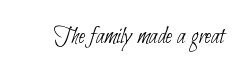
Q: Is the text bold? A: No.
Q: Is the text underlined? A: No.
Q: Is the spacing between letters normal or unusually wide? A: Normal.
